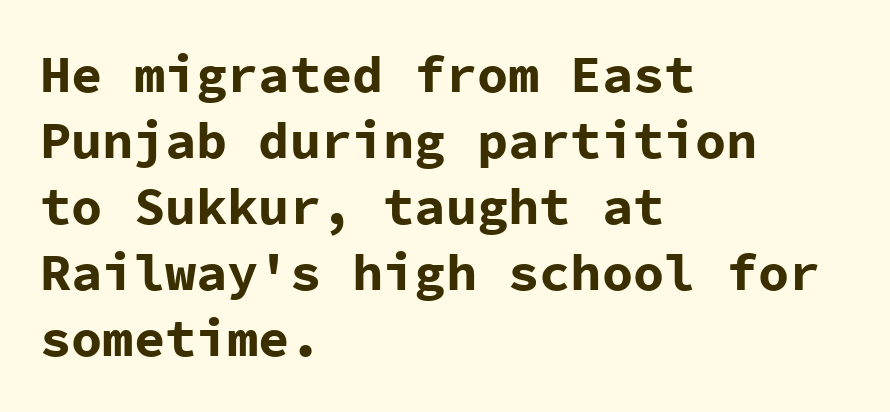
The rendering shows plain stroke endings on the letterforms — a sans-serif design. Compared with an ordinary text face, these strokes are far heavier — a full bold. Looks like terminal output: every glyph gets an equal slot. This sample uses an upright cut, with every glyph sitting square on the baseline.
